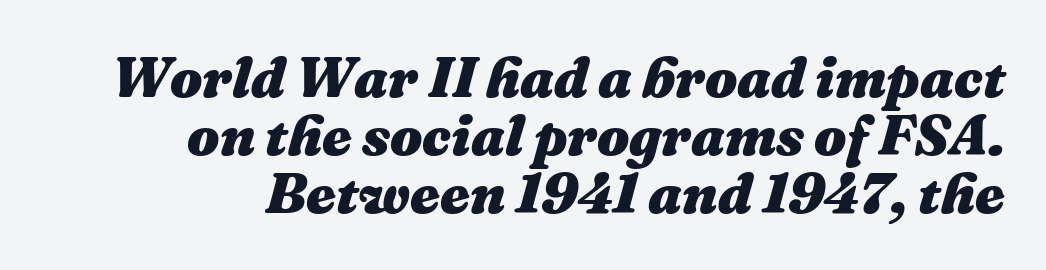
{"italic": "yes", "lean": "right", "slant_degrees": 16, "bold": "yes", "weight": "heavy", "width": "normal", "stroke_contrast": "medium", "x_height": "medium", "monospaced": "no", "underline": "no", "align": "right", "line_spacing": "tight", "line_spacing_ratio": 1.02, "letter_spacing": "normal", "letter_spacing_em": 0.0, "glyph_px": 57}
